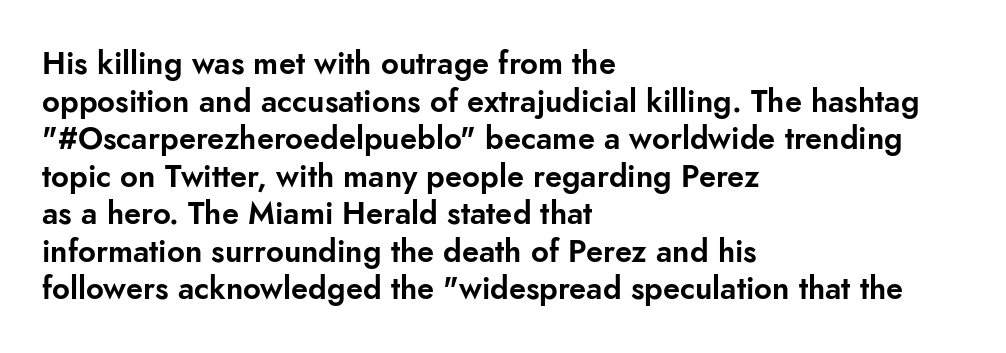
The paragraph has a hard left edge and a soft right edge. Nothing sits at the stroke ends, so this counts as sans-serif. Notice how the stems are strictly vertical — no italics here. You could not count columns in this text — the font is proportionally spaced. Has an underline been added? It has not. Words appear dense and cohesive because spacing is normal.
